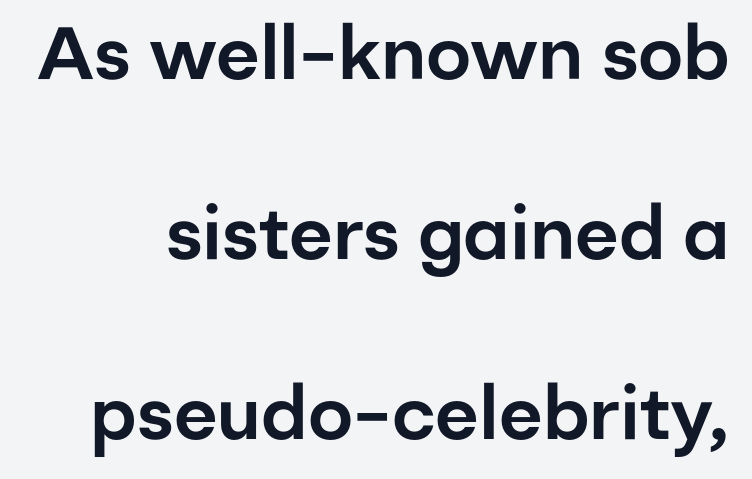
{"serif": "no", "italic": "no", "width": "normal", "stroke_contrast": "low", "x_height": "medium", "monospaced": "no", "underline": "no", "line_spacing": "loose", "line_spacing_ratio": 2.43, "letter_spacing": "normal", "letter_spacing_em": 0.0, "glyph_px": 74}
